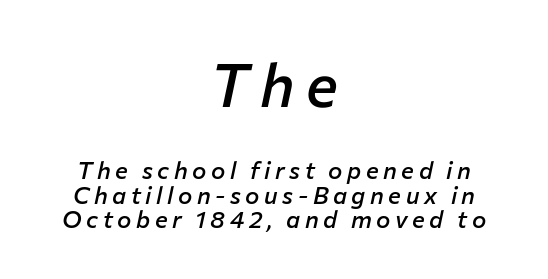
The image shows 60 px semibold type, italic (leaning right); set centered, tight line spacing (1.02x), not underlined; the first (top) block is 2.5x larger; low stroke contrast and a medium x-height.
